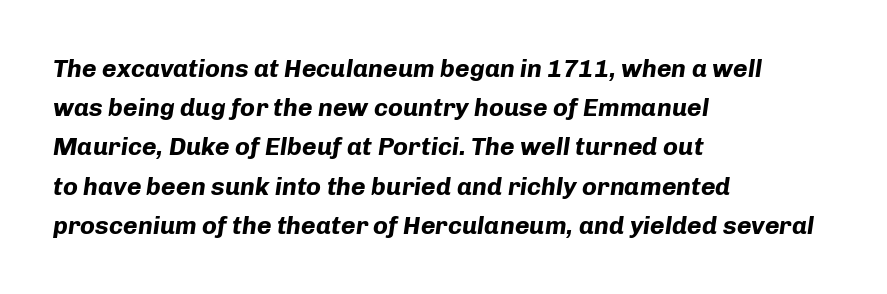
The space directly below the letters is spotless. Regarding leading, the lines here are spaced in the standard way. The passage is arranged the way most books set body copy — flush left. How are the letters spaced? Ordinarily, with no added tracking.
